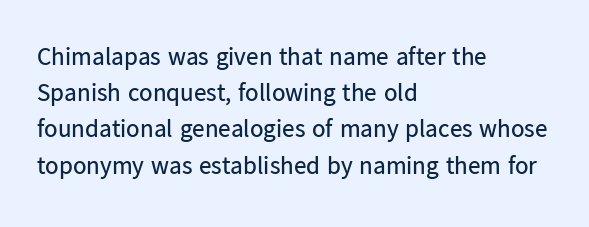
Q: Is the text bold? A: No.
Q: Is the text italic (slanted)? A: No, it is upright.
Q: Is the text underlined? A: No.
Q: How is the paragraph aligned? A: Left-aligned.
Q: Is the spacing between letters normal or unusually wide? A: Normal.
Q: Is the spacing between lines tight, normal or loose? A: Normal.
